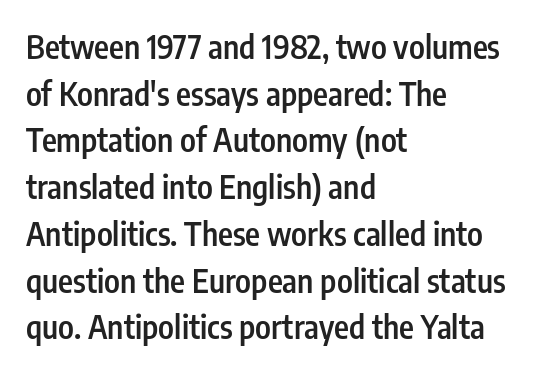
{"serif": "no", "italic": "no", "bold": "semi", "weight": "semibold", "width": "condensed", "stroke_contrast": "low", "x_height": "medium", "monospaced": "no", "underline": "no", "align": "left", "line_spacing": "normal", "line_spacing_ratio": 1.46, "letter_spacing": "normal", "letter_spacing_em": 0.0, "glyph_px": 32}
